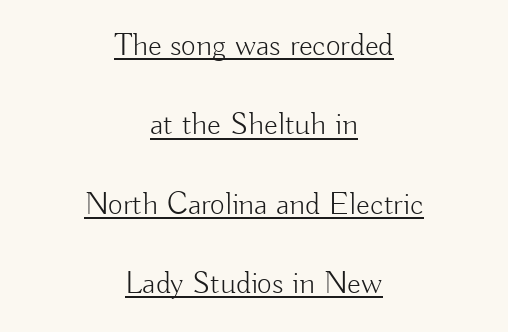
Q: Is the text bold? A: No.
Q: Is the text italic (slanted)? A: No, it is upright.
Q: Is the typeface a serif or a sans-serif typeface? A: Sans-serif.
Q: Is the text underlined? A: Yes.
Q: How is the paragraph aligned? A: Centered.
Q: Is the spacing between letters normal or unusually wide? A: Normal.
Q: Is the spacing between lines tight, normal or loose? A: Loose.
Q: Width (condensed, normal, or wide)? A: Normal.
Q: Stroke contrast? A: Low.
Q: x-height? A: Small.
Q: Monospaced? A: No.
